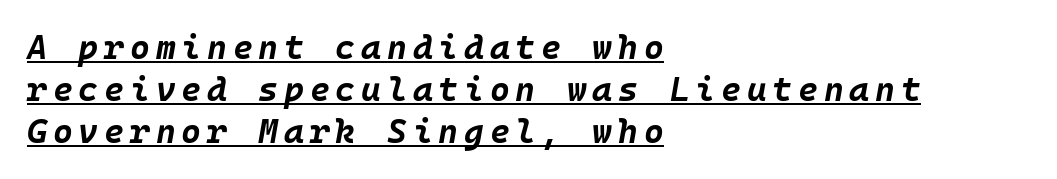
{"italic": "yes", "lean": "right", "slant_degrees": 10, "bold": "yes", "weight": "bold", "width": "normal", "stroke_contrast": "low", "x_height": "large", "underline": "yes", "align": "left", "line_spacing_ratio": 1.24, "glyph_px": 34}
